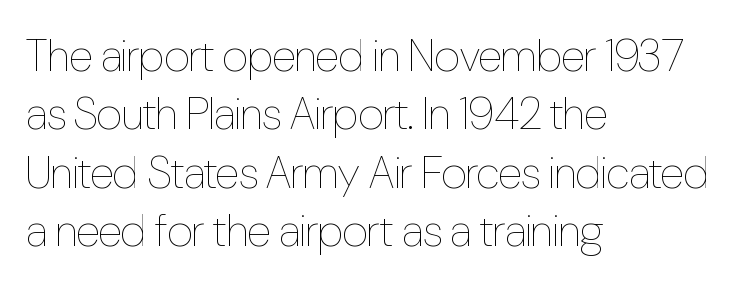
{"italic": "no", "bold": "no", "weight": "thin", "width": "condensed", "stroke_contrast": "low", "x_height": "medium", "monospaced": "no", "underline": "no", "align": "left", "line_spacing": "normal", "line_spacing_ratio": 1.3, "letter_spacing": "normal", "letter_spacing_em": 0.0, "glyph_px": 45}
